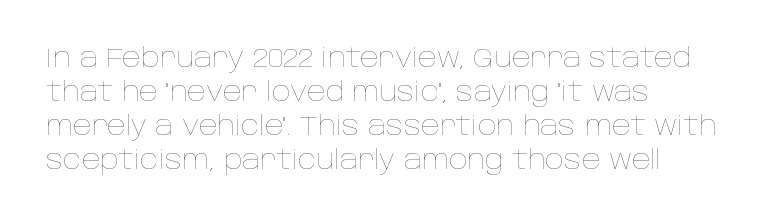
Q: Is the text bold? A: No.
Q: Is the text italic (slanted)? A: No, it is upright.
Q: Is the text underlined? A: No.
Q: How is the paragraph aligned? A: Left-aligned.
Q: Is the spacing between letters normal or unusually wide? A: Normal.
Q: Is the spacing between lines tight, normal or loose? A: Normal.
